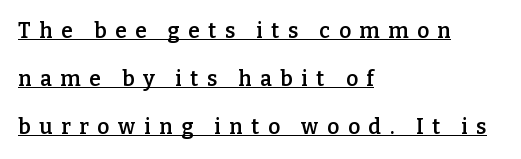
Upright lettering throughout. Short and long lines alike share a common starting point at left. Semibold letterforms, between regular and bold. Whoever set this chose breathing room over compactness in the vertical rhythm.
